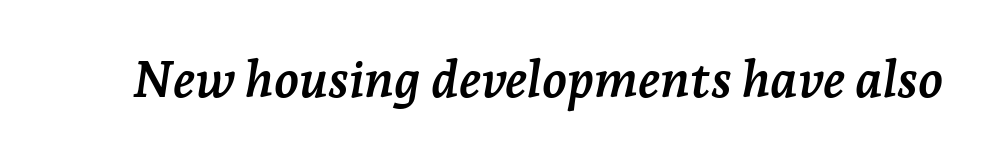
Is this a sans? No — the strokes have serifs. This sample has the flowing, uneven cadence of proportional lettering. The passage shown is not underscored anywhere. Look at the stroke-to-counter ratio: heavy, a bold. The whole block is typeset with a tilt.
